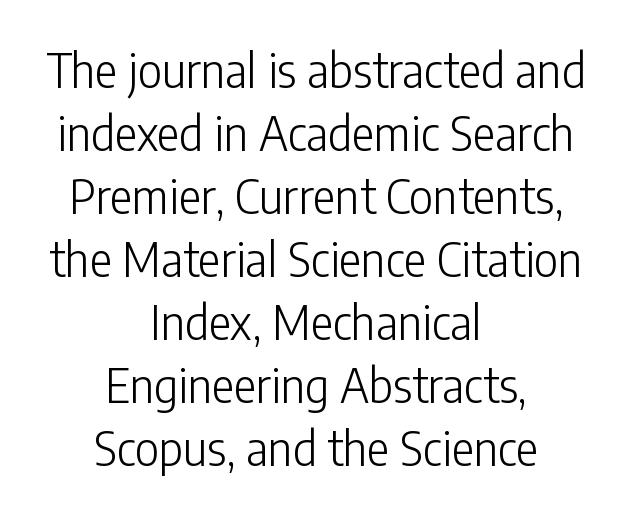
Weight: not bold — regular or lighter. Compared with typical paragraphs, the rows here are spaced about the same. The zone under the glyphs is completely vacant. The font family rendered here belongs to the sans-serif group.
